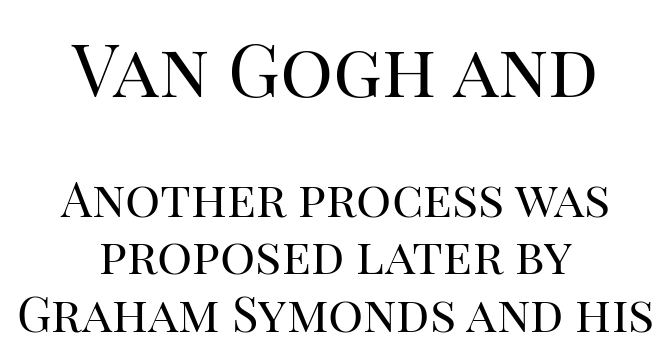
The image shows 74 px regular-weight serif type, upright; set centered, line spacing 1.18x, normal letter spacing, not underlined; the first (top) block is 1.51x larger; high stroke contrast and a large x-height.
